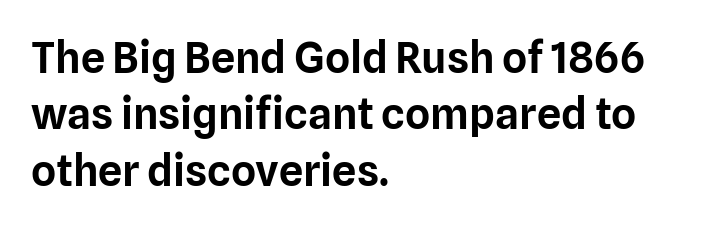
Q: Is the text italic (slanted)? A: No, it is upright.
Q: Is the typeface a serif or a sans-serif typeface? A: Sans-serif.
Q: Is the text underlined? A: No.
Q: How is the paragraph aligned? A: Left-aligned.
Q: Is the spacing between letters normal or unusually wide? A: Normal.
Q: Is the spacing between lines tight, normal or loose? A: Normal.
Q: Width (condensed, normal, or wide)? A: Normal.
Q: Stroke contrast? A: Low.
Q: x-height? A: Medium.
Q: Monospaced? A: No.
